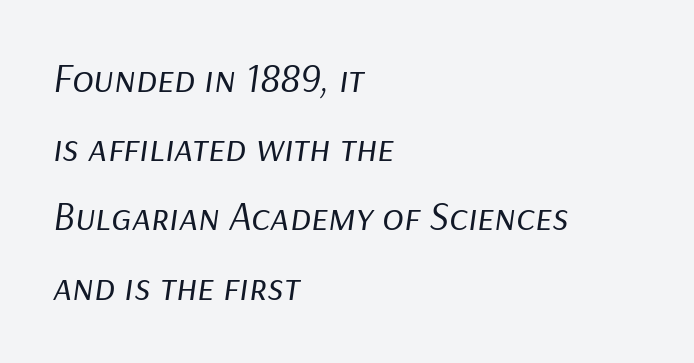
Q: Is the text bold? A: No.
Q: Is the text italic (slanted)? A: Yes, it leans right by about 9 degrees.
Q: Is the text underlined? A: No.
Q: How is the paragraph aligned? A: Left-aligned.
Q: Is the spacing between letters normal or unusually wide? A: Normal.
Q: Width (condensed, normal, or wide)? A: Normal.
Q: Stroke contrast? A: Low.
Q: x-height? A: Medium.
Q: Monospaced? A: No.
